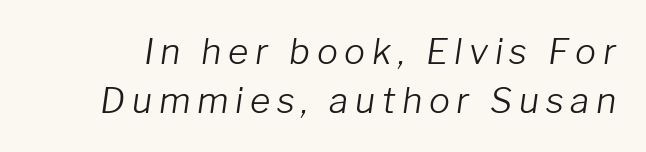
There's an unmistakable incline to the writing here. A quiet, ordinary-to-light weight characterises the typeface. Type without underlining. Character widths vary here, with narrow letters taking less room than wide ones. Vertically, the passage feels balanced, rows spaced as you'd expect.
